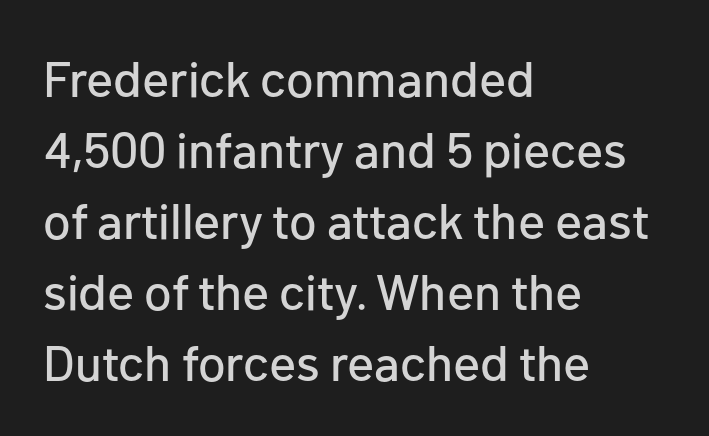
{"serif": "no", "italic": "no", "width": "normal", "stroke_contrast": "low", "x_height": "medium", "monospaced": "no", "underline": "no", "align": "left", "line_spacing": "normal", "line_spacing_ratio": 1.42, "letter_spacing": "normal", "letter_spacing_em": 0.0, "glyph_px": 50}
